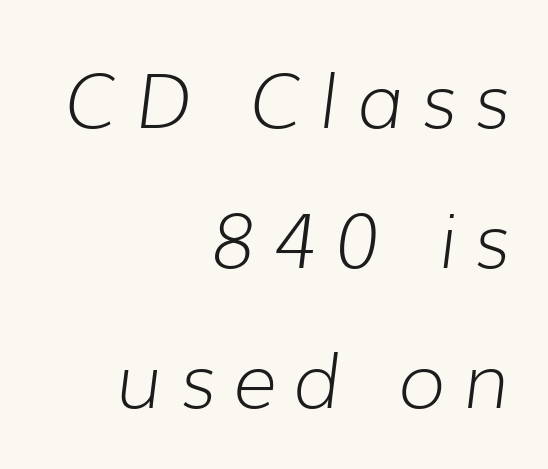
The image shows 76 px light type, italic (leaning right); set right-aligned, line spacing 1.84x, unusually wide letter spacing (+0.24 em), not underlined; low stroke contrast and a medium x-height.
